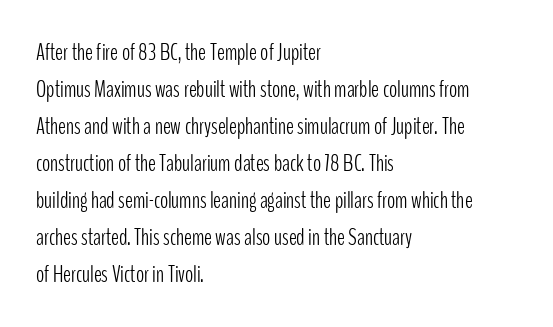
Q: Is the text bold? A: No.
Q: Is the text italic (slanted)? A: No, it is upright.
Q: Is the text underlined? A: No.
Q: How is the paragraph aligned? A: Left-aligned.
Q: Is the spacing between letters normal or unusually wide? A: Normal.
Q: Is the spacing between lines tight, normal or loose? A: Normal.
